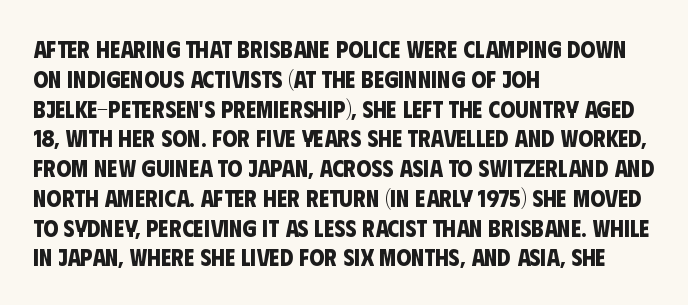
{"bold": "yes", "underline": "no", "align": "left", "line_spacing_ratio": 1.24, "letter_spacing": "normal", "letter_spacing_em": 0.0, "glyph_px": 24}
